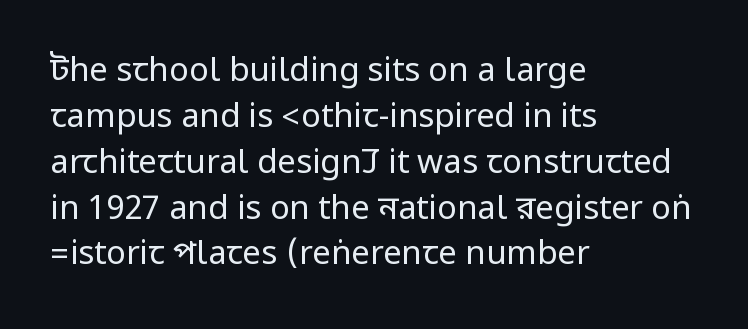
{"serif": "no", "italic": "no", "bold": "no", "weight": "regular", "width": "condensed", "stroke_contrast": "low", "underline": "no", "align": "left", "line_spacing": "normal", "line_spacing_ratio": 1.39, "letter_spacing": "normal", "letter_spacing_em": 0.0, "glyph_px": 33}
